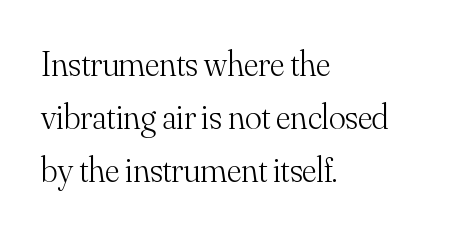
Q: Is the text bold? A: No.
Q: Is the text italic (slanted)? A: No, it is upright.
Q: Is the typeface a serif or a sans-serif typeface? A: Serif.
Q: Is the text underlined? A: No.
Q: How is the paragraph aligned? A: Left-aligned.
Q: Is the spacing between letters normal or unusually wide? A: Normal.
Q: Is the spacing between lines tight, normal or loose? A: Normal.
Q: Width (condensed, normal, or wide)? A: Normal.
Q: Stroke contrast? A: Medium.
Q: x-height? A: Small.
Q: Monospaced? A: No.
